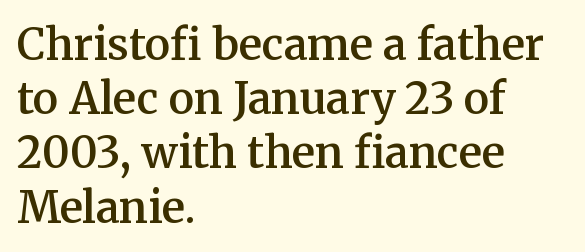
This sample has the flowing, uneven cadence of proportional lettering. Inter-character spacing is left at the font's built-in metrics. Heft: intermediate — a semibold. Quick note: not italic, upright. In CSS terms this would be text-align: left. The letters carry serifs — small finishing strokes at the ends of their stems.
